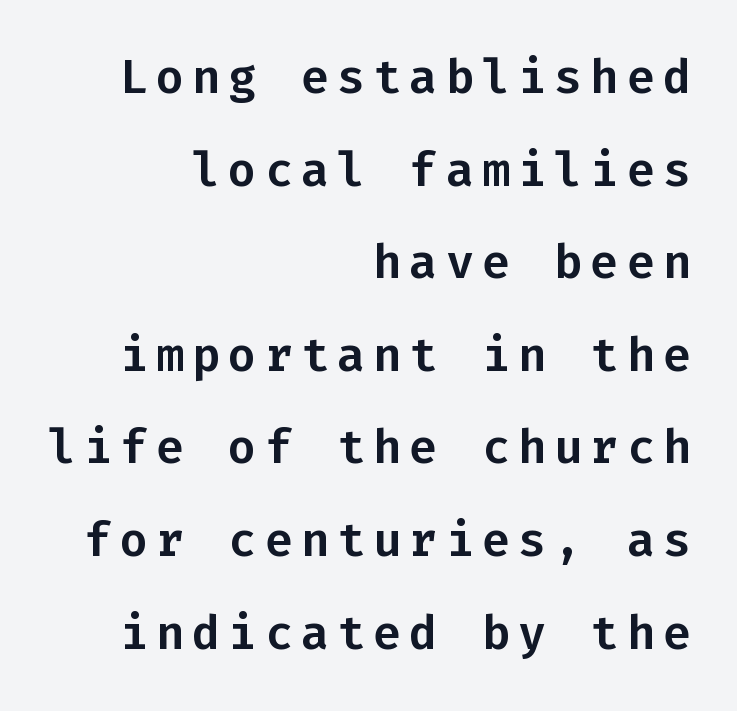
{"serif": "no", "italic": "no", "width": "normal", "stroke_contrast": "low", "x_height": "medium", "monospaced": "yes", "underline": "no", "align": "right", "line_spacing": "loose", "line_spacing_ratio": 1.97, "glyph_px": 47}
